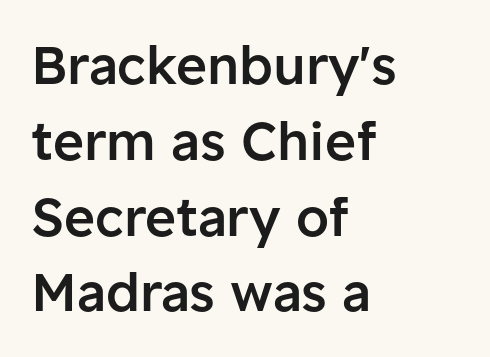
These lines are rendered in a variable-pitch font. Summary of weight: moderately heavy, a semibold. The rendering anchors every line to the left-hand side. Observe the absence of serifs on each vertical stroke in this sample. The face used here is rendered with its standard letterfit. Posture: vertical.
